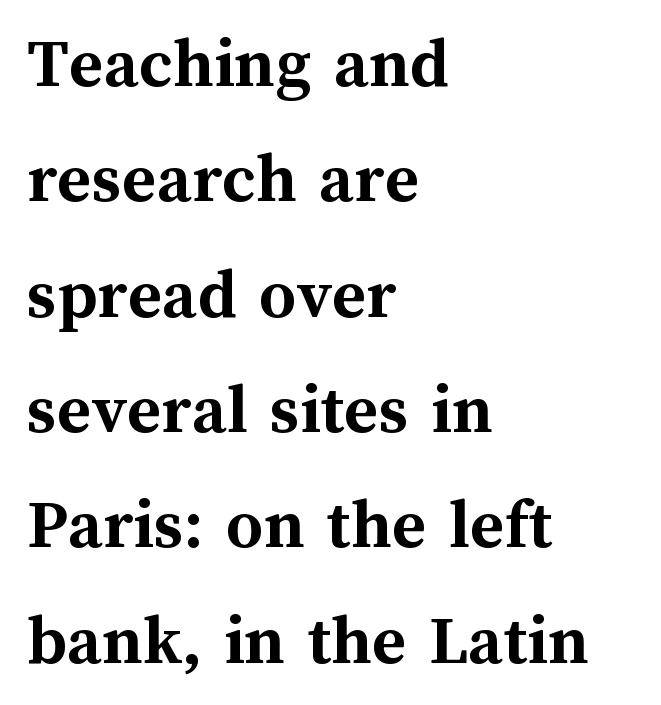
{"italic": "no", "bold": "yes", "weight": "semibold", "width": "normal", "stroke_contrast": "medium", "x_height": "medium", "monospaced": "no", "underline": "no", "align": "left", "line_spacing": "normal", "line_spacing_ratio": 1.58, "letter_spacing": "normal", "letter_spacing_em": 0.0, "glyph_px": 73}
